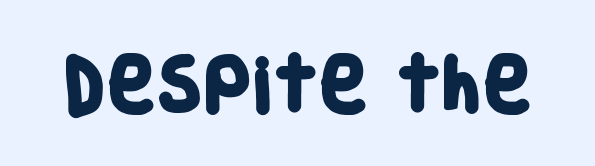
Q: Is the text bold? A: Yes.
Q: Is the typeface a serif or a sans-serif typeface? A: Sans-serif.
Q: Is the text underlined? A: No.
Q: Is the spacing between letters normal or unusually wide? A: Normal.
Q: Width (condensed, normal, or wide)? A: Condensed.
Q: Stroke contrast? A: Low.
Q: x-height? A: Large.
Q: Monospaced? A: No.
